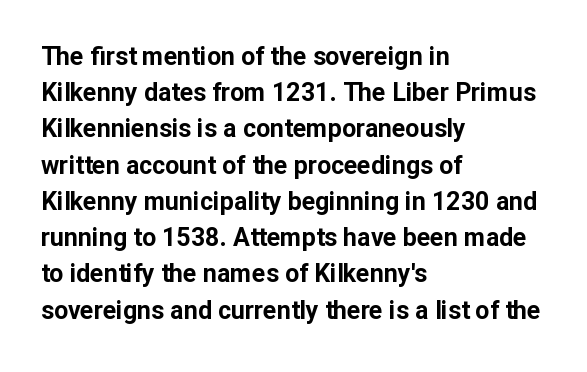
Q: Is the text bold? A: Yes.
Q: Is the text italic (slanted)? A: No, it is upright.
Q: Is the text underlined? A: No.
Q: How is the paragraph aligned? A: Left-aligned.
Q: Is the spacing between letters normal or unusually wide? A: Normal.
Q: Is the spacing between lines tight, normal or loose? A: Normal.
